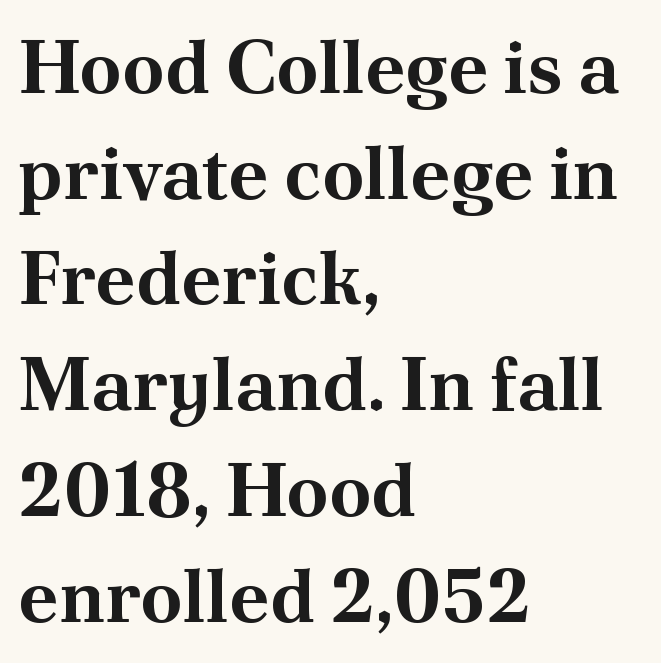
The letters are bold, with thick, heavy strokes. Little horizontal feet cap the strokes, marking this as serif type. Each line starts at the same left margin while the right side varies. Does the lettering tilt? It doesn't — this is upright. Note the varied advance widths — an 'i' is clearly narrower than an 'm'.
